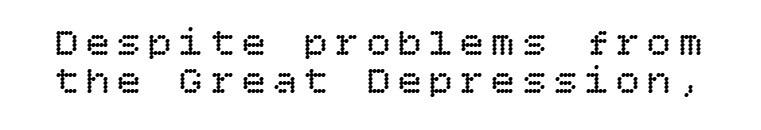
Q: Is the text bold? A: No.
Q: Is the text italic (slanted)? A: No, it is upright.
Q: Is the text underlined? A: No.
Q: Is the spacing between lines tight, normal or loose? A: Tight.
Q: Width (condensed, normal, or wide)? A: Normal.
Q: Stroke contrast? A: Low.
Q: x-height? A: Large.
